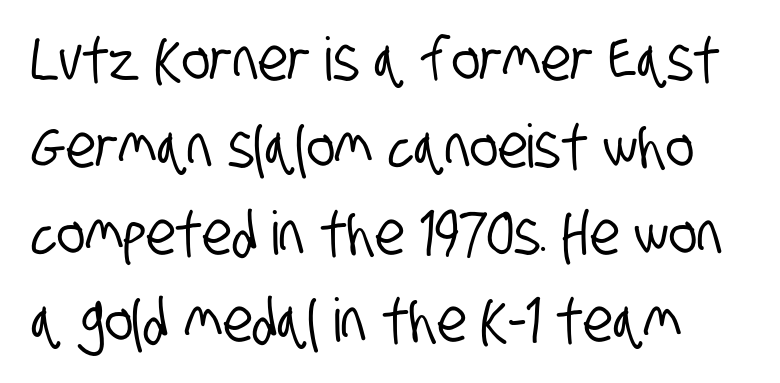
The image shows 60 px condensed sans-serif type; set normal line spacing (1.45x), normal letter spacing, not underlined; low stroke contrast and a large x-height.
